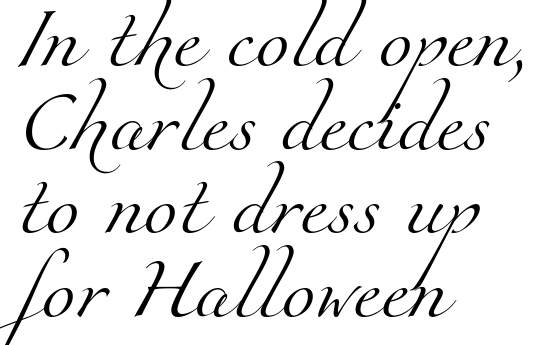
The image shows 61 px light serif type; set left-aligned, normal line spacing (1.37x), normal letter spacing, not underlined; medium stroke contrast and a small x-height.
